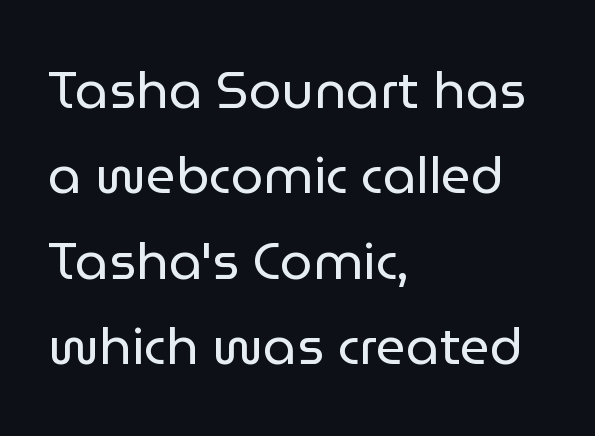
The image shows 52 px regular-weight sans-serif type, upright; set left-aligned, normal line spacing (1.64x), normal letter spacing, not underlined; low stroke contrast and a medium x-height.
